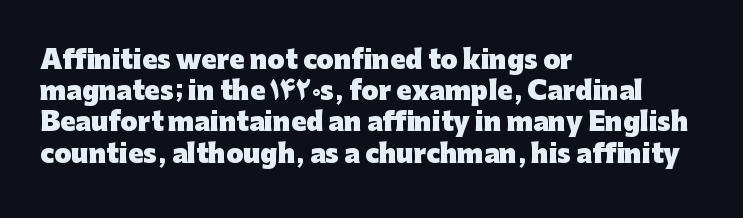
Caption: standard tracking, unaltered. Weight: bold. Line beginnings align vertically; line endings do not. The type sits square on the baseline with zero lean.
